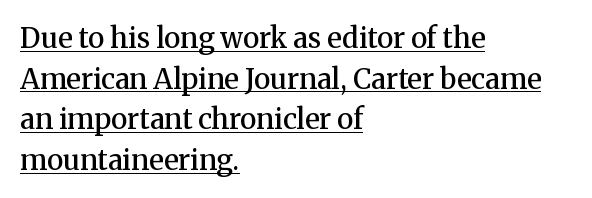
{"serif": "yes", "italic": "no", "bold": "semi", "weight": "semibold", "width": "normal", "stroke_contrast": "medium", "x_height": "medium", "monospaced": "no", "underline": "yes", "align": "left", "line_spacing": "normal", "line_spacing_ratio": 1.45, "letter_spacing": "normal", "letter_spacing_em": 0.0, "glyph_px": 28}
